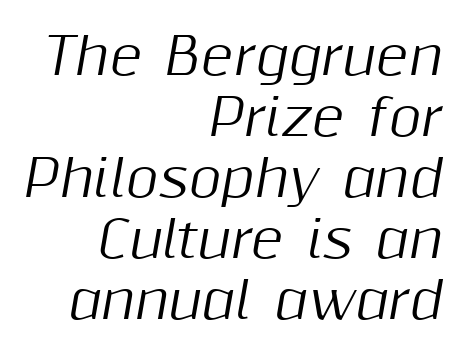
The image shows 50 px text type, italic (leaning right); set right-aligned, line spacing 1.22x, normal letter spacing, not underlined; medium stroke contrast and a medium x-height.
